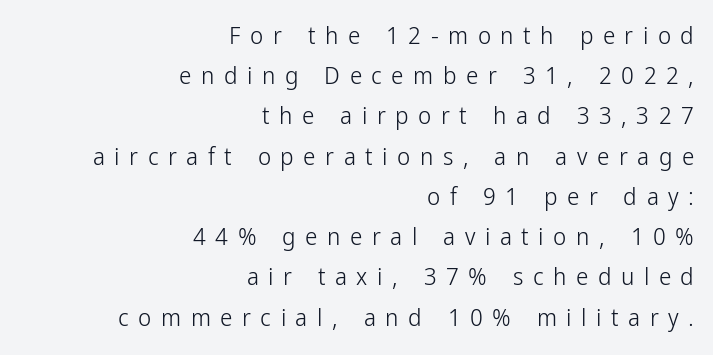
{"italic": "no", "bold": "no", "underline": "no", "align": "right", "line_spacing": "normal", "line_spacing_ratio": 1.61, "letter_spacing": "wide", "letter_spacing_em": 0.38, "glyph_px": 25}
